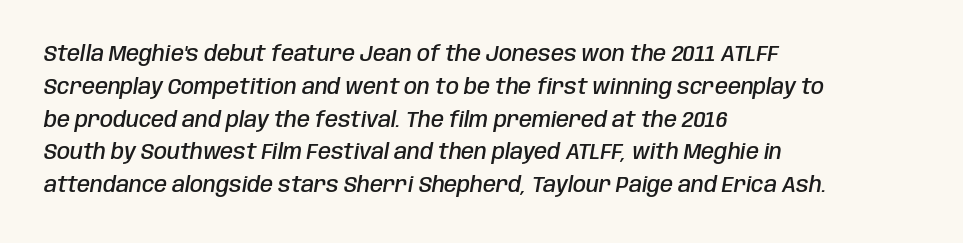
The image shows 21 px text type, italic (leaning right); set left-aligned, normal line spacing (1.56x), normal letter spacing, not underlined.
